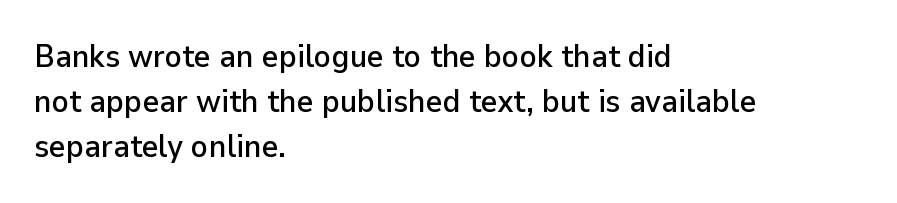
{"serif": "no", "italic": "no", "width": "normal", "stroke_contrast": "low", "x_height": "medium", "monospaced": "no", "underline": "no", "align": "left", "line_spacing": "normal", "line_spacing_ratio": 1.4, "letter_spacing": "normal", "letter_spacing_em": 0.0, "glyph_px": 32}
